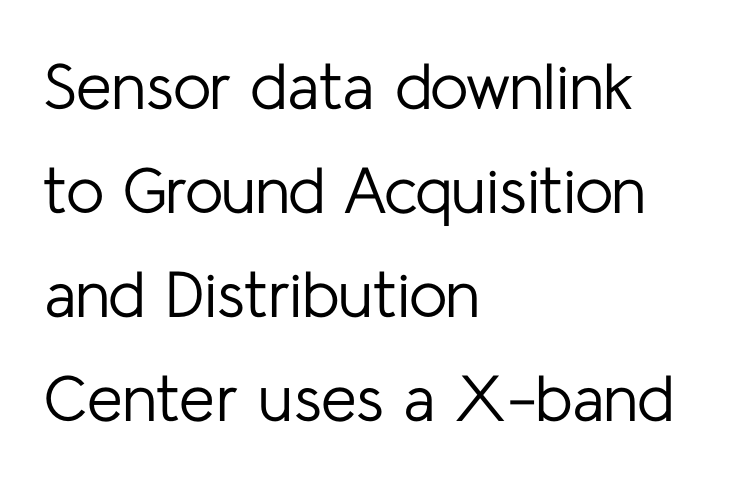
The image shows 65 px regular-weight sans-serif type, upright; set left-aligned, normal line spacing (1.6x), normal letter spacing, not underlined; low stroke contrast and a medium x-height.
